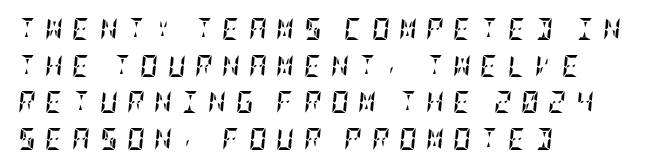
Q: Is the text bold? A: Yes.
Q: Is the text italic (slanted)? A: Yes, it leans right by about 5 degrees.
Q: Is the text underlined? A: No.
Q: How is the paragraph aligned? A: Left-aligned.
Q: Is the spacing between letters normal or unusually wide? A: Unusually wide.
Q: Is the spacing between lines tight, normal or loose? A: Normal.
